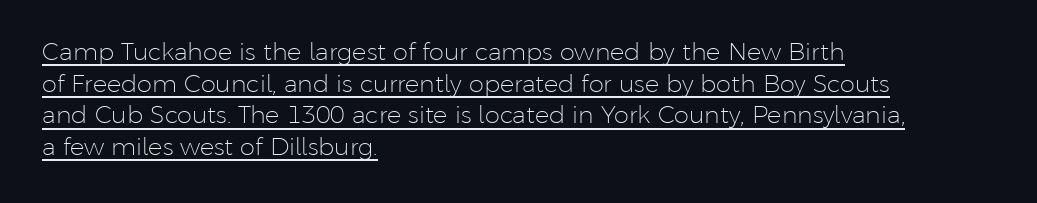
The image shows 24 px text type, upright; set left-aligned, normal line spacing (1.32x), normal letter spacing, underlined.
